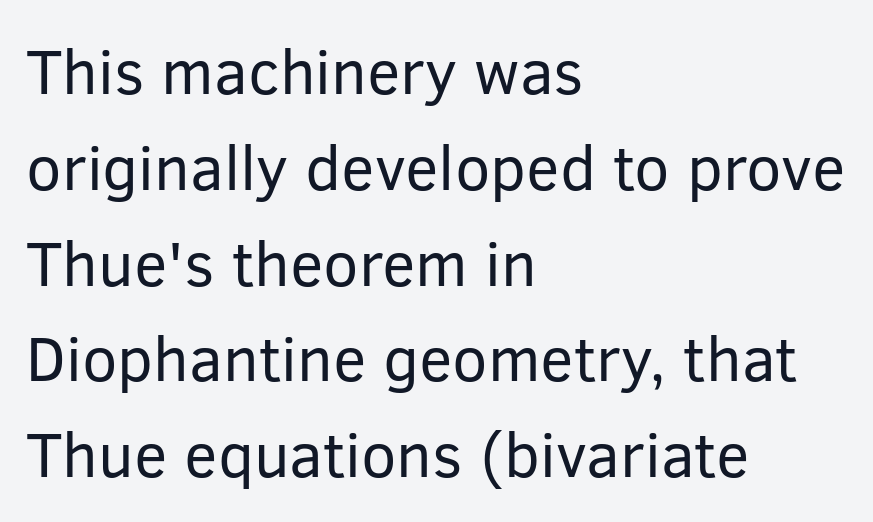
Q: Is the text bold? A: No.
Q: Is the text italic (slanted)? A: No, it is upright.
Q: Is the typeface a serif or a sans-serif typeface? A: Sans-serif.
Q: Is the text underlined? A: No.
Q: How is the paragraph aligned? A: Left-aligned.
Q: Is the spacing between letters normal or unusually wide? A: Normal.
Q: Is the spacing between lines tight, normal or loose? A: Normal.
Q: Width (condensed, normal, or wide)? A: Normal.
Q: Stroke contrast? A: Low.
Q: x-height? A: Medium.
Q: Monospaced? A: No.
